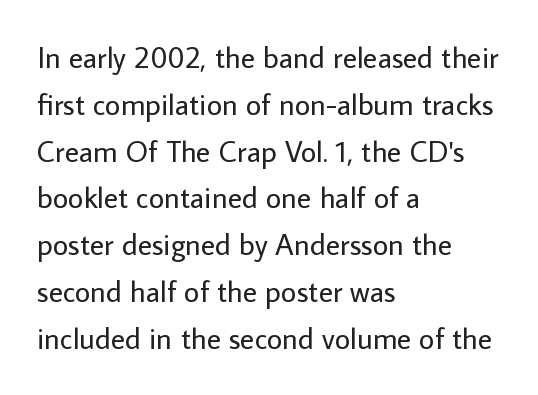
The image shows 30 px regular-weight sans-serif type, upright; set left-aligned, normal line spacing (1.56x), normal letter spacing, not underlined; low stroke contrast and a medium x-height.
